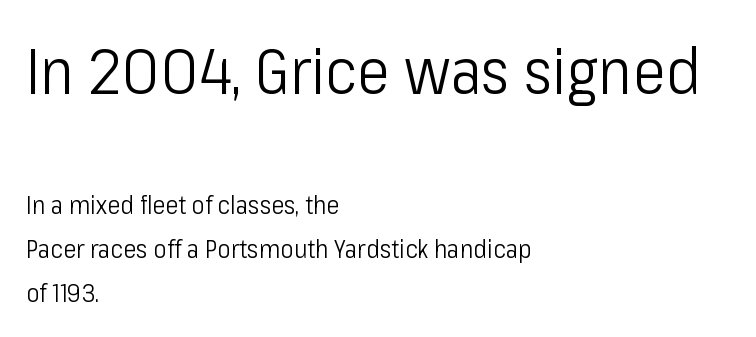
{"serif": "no", "italic": "no", "bold": "no", "weight": "light", "width": "condensed", "stroke_contrast": "low", "x_height": "medium", "monospaced": "no", "underline": "no", "align": "left", "line_spacing_ratio": 1.76, "letter_spacing": "normal", "letter_spacing_em": 0.0, "larger_block": "first", "size_ratio": 2.52, "glyph_px": 63}
